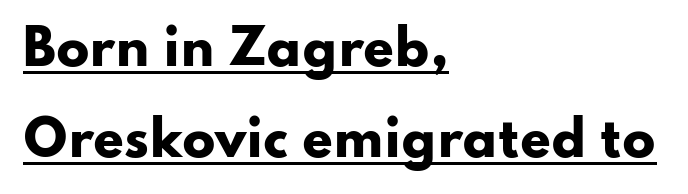
Q: Is the text bold? A: Yes.
Q: Is the text italic (slanted)? A: No, it is upright.
Q: Is the typeface a serif or a sans-serif typeface? A: Sans-serif.
Q: Is the text underlined? A: Yes.
Q: How is the paragraph aligned? A: Left-aligned.
Q: Is the spacing between letters normal or unusually wide? A: Normal.
Q: Width (condensed, normal, or wide)? A: Wide.
Q: Stroke contrast? A: Low.
Q: x-height? A: Small.
Q: Monospaced? A: No.
